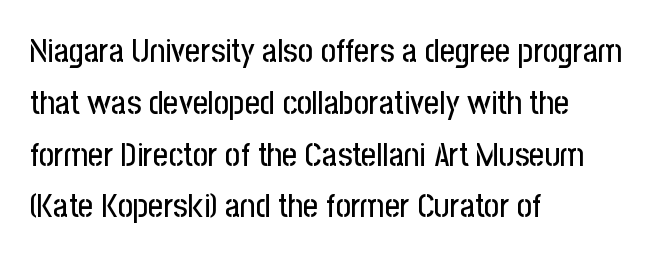
The image shows 33 px condensed sans-serif type, upright; set left-aligned, normal line spacing (1.57x), normal letter spacing, not underlined; low stroke contrast and a medium x-height.
